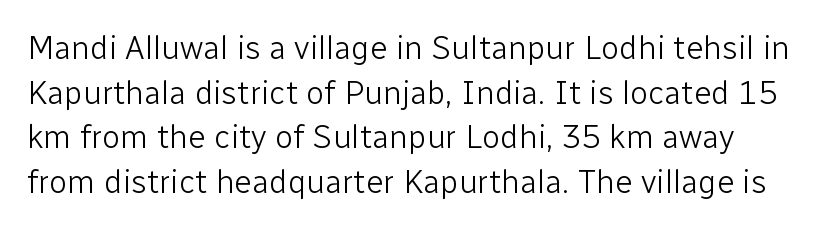
Is there any slant? The stems are plumb. This is not heavy type; no bold has been used. This rendering leaves character spacing at its baseline value. Descender tails drop into unmarked territory. Normally led — the rows are evenly, conventionally spaced.
